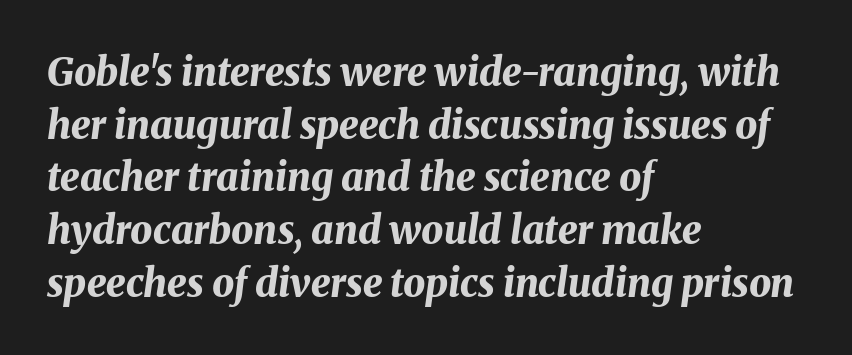
The image shows 39 px bold type, italic (leaning right); set left-aligned, normal line spacing (1.35x), normal letter spacing, not underlined; medium stroke contrast and a medium x-height.
